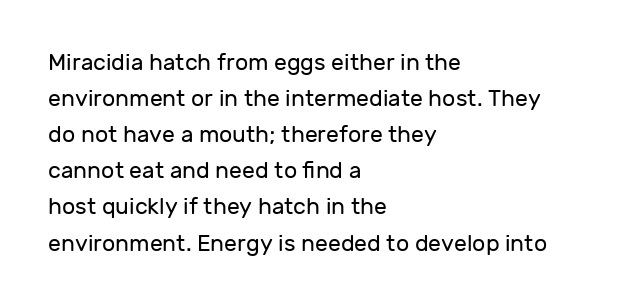
Q: Is the text bold? A: No.
Q: Is the text italic (slanted)? A: No, it is upright.
Q: Is the text underlined? A: No.
Q: How is the paragraph aligned? A: Left-aligned.
Q: Is the spacing between letters normal or unusually wide? A: Normal.
Q: Is the spacing between lines tight, normal or loose? A: Normal.
